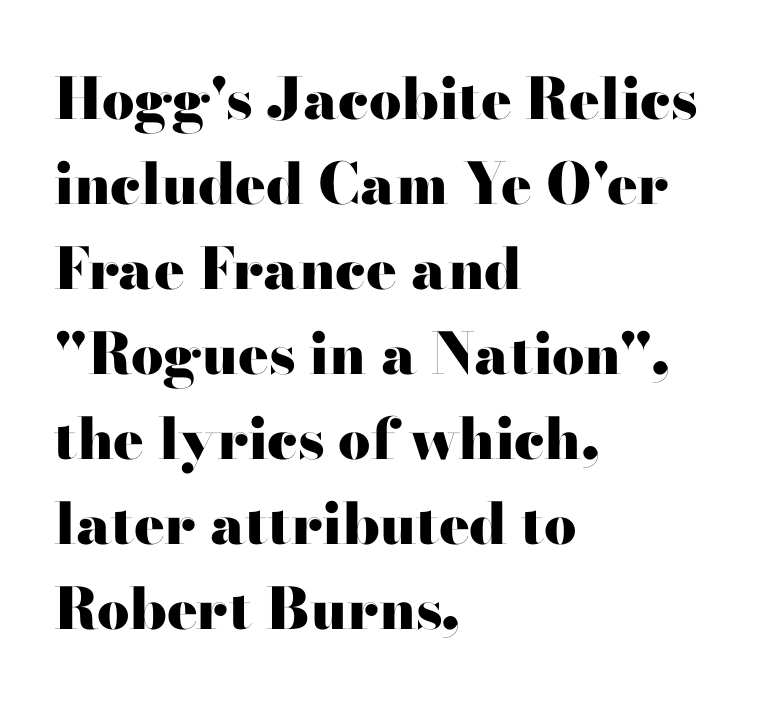
Q: Is the text bold? A: Yes.
Q: Is the text italic (slanted)? A: No, it is upright.
Q: Is the typeface a serif or a sans-serif typeface? A: Serif.
Q: Is the text underlined? A: No.
Q: How is the paragraph aligned? A: Left-aligned.
Q: Is the spacing between letters normal or unusually wide? A: Normal.
Q: Is the spacing between lines tight, normal or loose? A: Normal.
Q: Width (condensed, normal, or wide)? A: Wide.
Q: Stroke contrast? A: High.
Q: x-height? A: Small.
Q: Monospaced? A: No.
